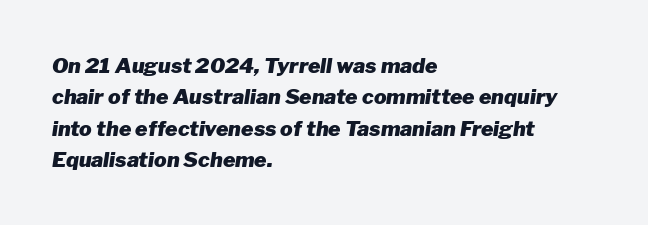
Q: Is the text bold? A: Yes.
Q: Is the text italic (slanted)? A: Yes, it leans right by about 8 degrees.
Q: Is the text underlined? A: No.
Q: How is the paragraph aligned? A: Left-aligned.
Q: Is the spacing between letters normal or unusually wide? A: Normal.
Q: Is the spacing between lines tight, normal or loose? A: Normal.
